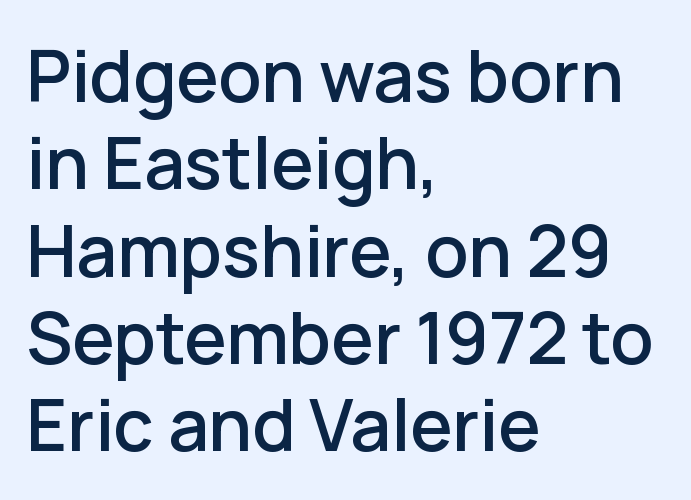
Q: Is the text italic (slanted)? A: No, it is upright.
Q: Is the typeface a serif or a sans-serif typeface? A: Sans-serif.
Q: Is the text underlined? A: No.
Q: How is the paragraph aligned? A: Left-aligned.
Q: Is the spacing between letters normal or unusually wide? A: Normal.
Q: Width (condensed, normal, or wide)? A: Normal.
Q: Stroke contrast? A: Low.
Q: x-height? A: Medium.
Q: Monospaced? A: No.
